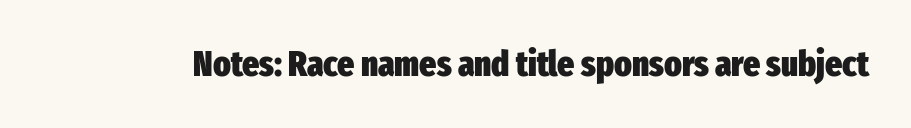
The lettering stays uniformly vertical, giving the passage a roman look. The tracking reads as untouched default to a designer's eye. The words here are not underlined. Character widths vary here, with narrow letters taking less room than wide ones.
